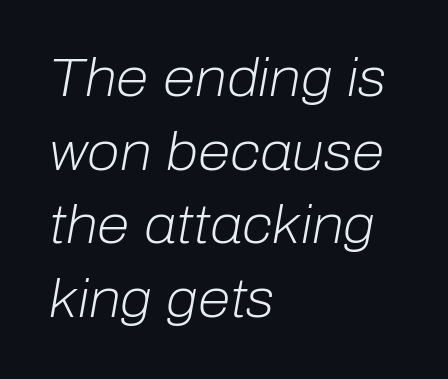
Character widths vary here, with narrow letters taking less room than wide ones. This sample is left-justified, so line endings fall wherever the words run out. The passage shown is not underscored anywhere. The horizontal fit of the characters is conventional and even. The leading is moderate, giving the passage an even texture.
